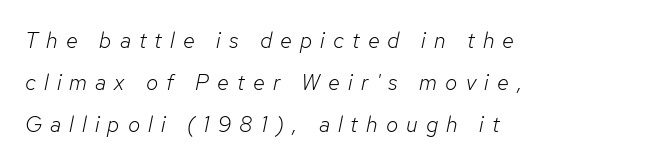
Q: Is the text bold? A: No.
Q: Is the text italic (slanted)? A: Yes, it leans right by about 12 degrees.
Q: Is the text underlined? A: No.
Q: How is the paragraph aligned? A: Left-aligned.
Q: Is the spacing between letters normal or unusually wide? A: Unusually wide.
Q: Is the spacing between lines tight, normal or loose? A: Loose.
